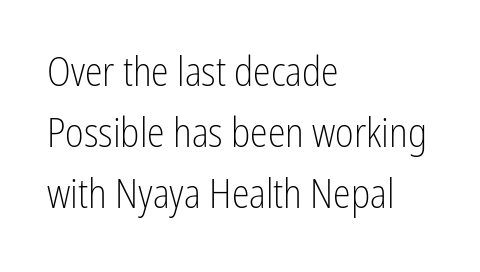
Q: Is the text bold? A: No.
Q: Is the text italic (slanted)? A: No, it is upright.
Q: Is the typeface a serif or a sans-serif typeface? A: Sans-serif.
Q: Is the text underlined? A: No.
Q: How is the paragraph aligned? A: Left-aligned.
Q: Is the spacing between letters normal or unusually wide? A: Normal.
Q: Is the spacing between lines tight, normal or loose? A: Normal.
Q: Width (condensed, normal, or wide)? A: Condensed.
Q: Stroke contrast? A: Low.
Q: x-height? A: Medium.
Q: Monospaced? A: No.
